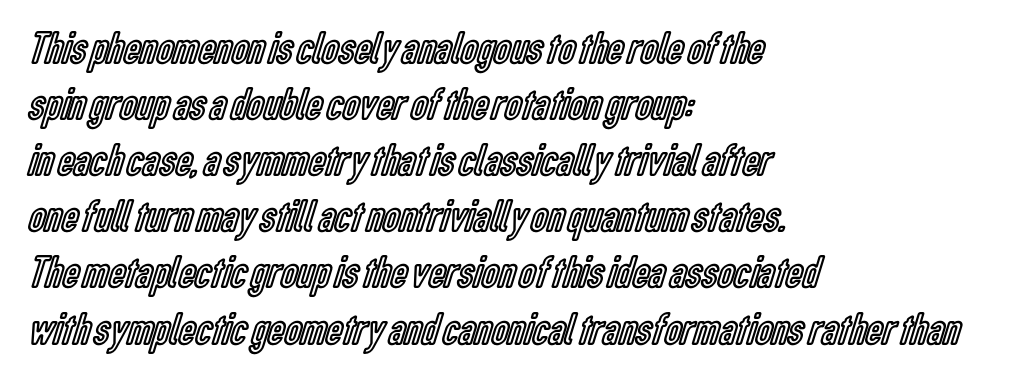
The image shows 46 px condensed type; set left-aligned, line spacing 1.22x, normal letter spacing, not underlined; a medium x-height.
